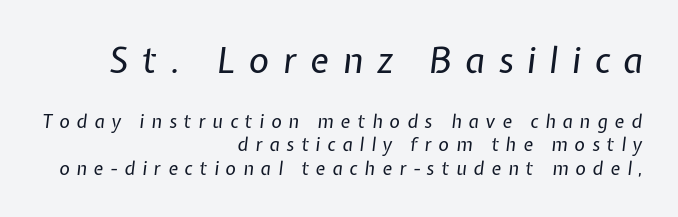
{"italic": "yes", "lean": "right", "slant_degrees": 7, "bold": "no", "weight": "regular", "width": "normal", "stroke_contrast": "low", "x_height": "medium", "monospaced": "no", "underline": "no", "align": "right", "line_spacing": "normal", "line_spacing_ratio": 1.29, "letter_spacing": "wide", "letter_spacing_em": 0.39, "larger_block": "first", "size_ratio": 1.94, "glyph_px": 35}
